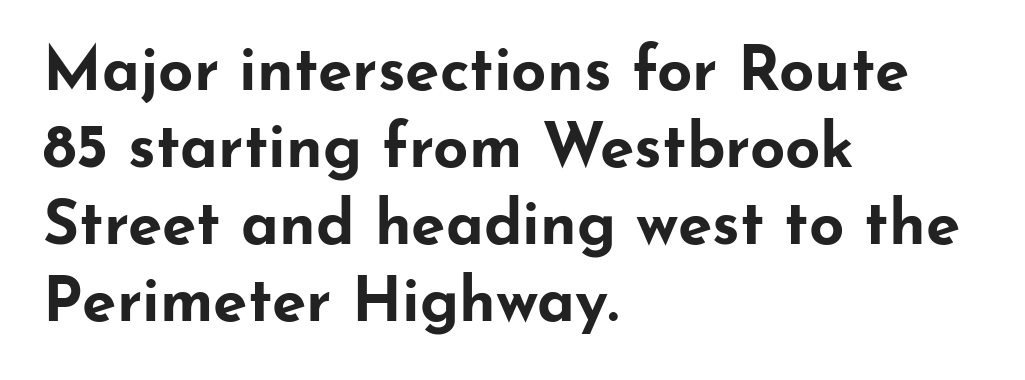
The image shows 62 px bold, wide sans-serif type, upright; set left-aligned, line spacing 1.24x, normal letter spacing, not underlined; low stroke contrast and a small x-height.
